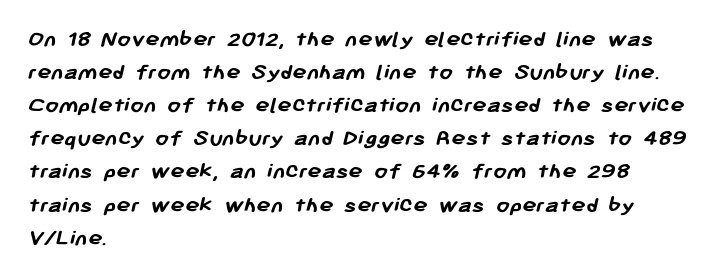
The image shows 24 px bold type; set left-aligned, normal line spacing (1.38x), normal letter spacing, not underlined.
